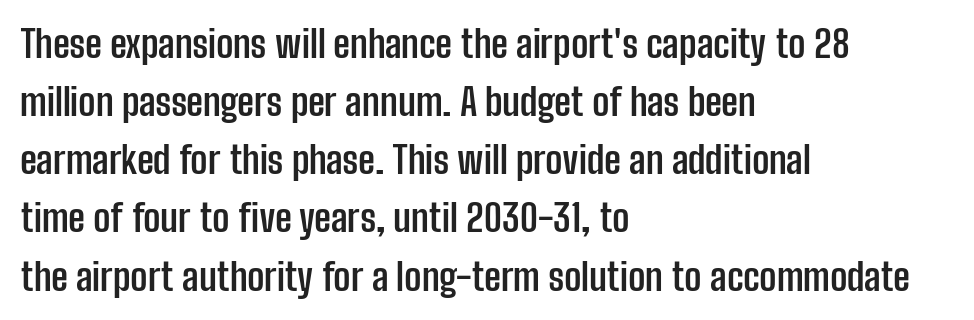
The image shows 38 px semibold, condensed sans-serif type, upright; set left-aligned, normal line spacing (1.53x), normal letter spacing, not underlined; low stroke contrast and a medium x-height.
